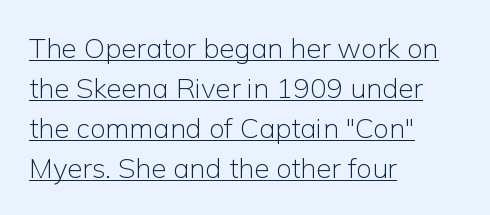
Regarding serifs, this sample does without them. What stands out about the letter spacing? Nothing — it is the standard amount. You could not count columns in this text — the font is proportionally spaced. Is there much room between lines? A standard amount, neither cramped nor airy.
